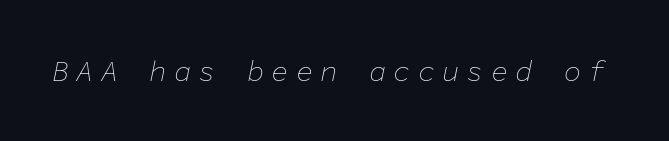
{"italic": "yes", "lean": "right", "slant_degrees": 11, "bold": "no", "weight": "thin", "width": "normal", "stroke_contrast": "low", "x_height": "medium", "monospaced": "yes", "underline": "no", "letter_spacing": "wide", "letter_spacing_em": 0.24, "glyph_px": 29}
